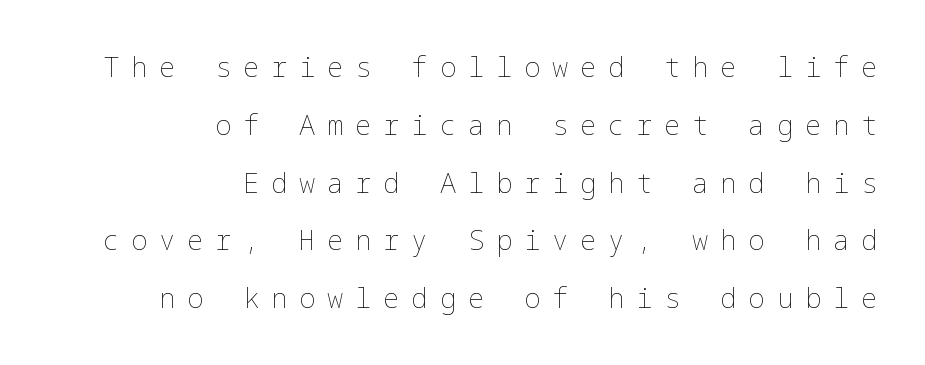
Q: Is the text bold? A: No.
Q: Is the text italic (slanted)? A: No, it is upright.
Q: Is the text underlined? A: No.
Q: How is the paragraph aligned? A: Right-aligned.
Q: Is the spacing between letters normal or unusually wide? A: Unusually wide.
Q: Is the spacing between lines tight, normal or loose? A: Loose.
